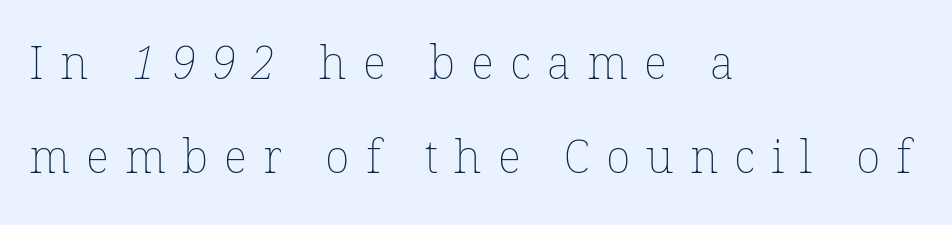
Just letters on the line, the space beneath them empty. Caption: multi-line text, flush left, ragged right. Is this a fixed-width face? No — the glyphs have proportional, varying widths. Between one letter and the next there's a generous, obvious gap. Is this a heavy cut? Hardly; it is regular or lighter.
